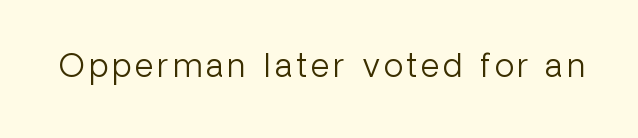
Q: Is the text bold? A: No.
Q: Is the text italic (slanted)? A: No, it is upright.
Q: Is the typeface a serif or a sans-serif typeface? A: Sans-serif.
Q: Is the text underlined? A: No.
Q: Width (condensed, normal, or wide)? A: Normal.
Q: Stroke contrast? A: Low.
Q: x-height? A: Medium.
Q: Monospaced? A: No.
